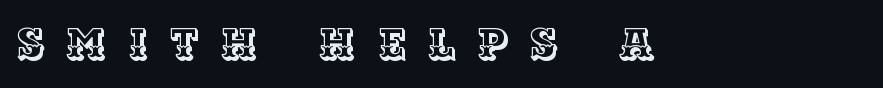
The image shows 44 px text type, upright; set unusually wide letter spacing (+0.49 em), not underlined; a large x-height.
